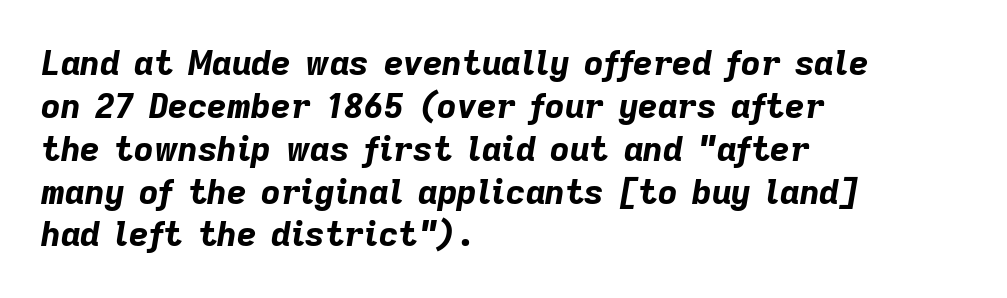
The image shows 34 px bold type, italic (leaning right); set left-aligned, normal line spacing (1.26x), normal letter spacing, not underlined; low stroke contrast and a medium x-height.
